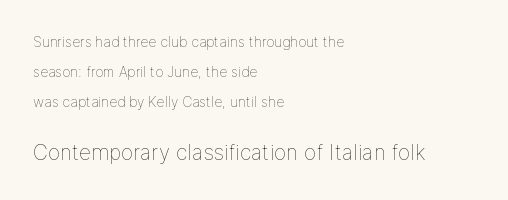
{"italic": "no", "bold": "no", "underline": "no", "align": "left", "line_spacing": "loose", "line_spacing_ratio": 2.13, "letter_spacing": "normal", "letter_spacing_em": 0.0, "larger_block": "second", "size_ratio": 1.5, "glyph_px": 21}
